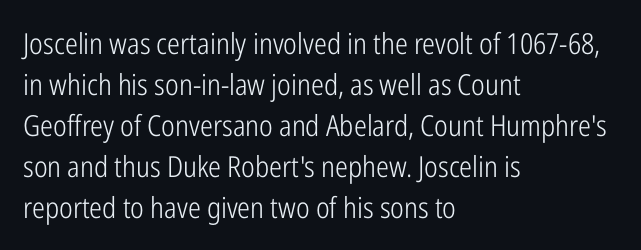
The image shows 29 px light, condensed sans-serif type, upright; set left-aligned, normal line spacing (1.41x), normal letter spacing, not underlined; low stroke contrast and a medium x-height.
